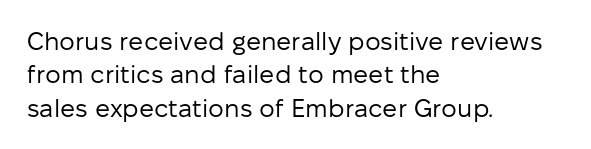
Notice how the stems are strictly vertical — no italics here. Clear beneath every line of the passage. Compared with typical paragraphs, the rows here are spaced about the same. The letters look calm and open, with moderate or lighter stems. Spacing between characters is what you'd get straight out of the box.
